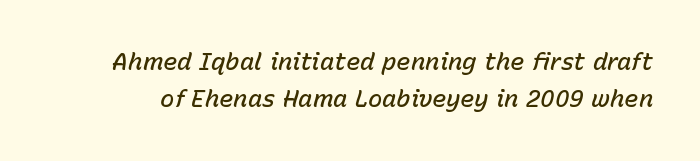
Semibold letterforms, between regular and bold. The horizontal fit of the characters is conventional and even. If you measured baseline to baseline, you'd find a middling distance. The string is rendered with underlining switched off. Would a proofreader flag this as italicized? Yes.
